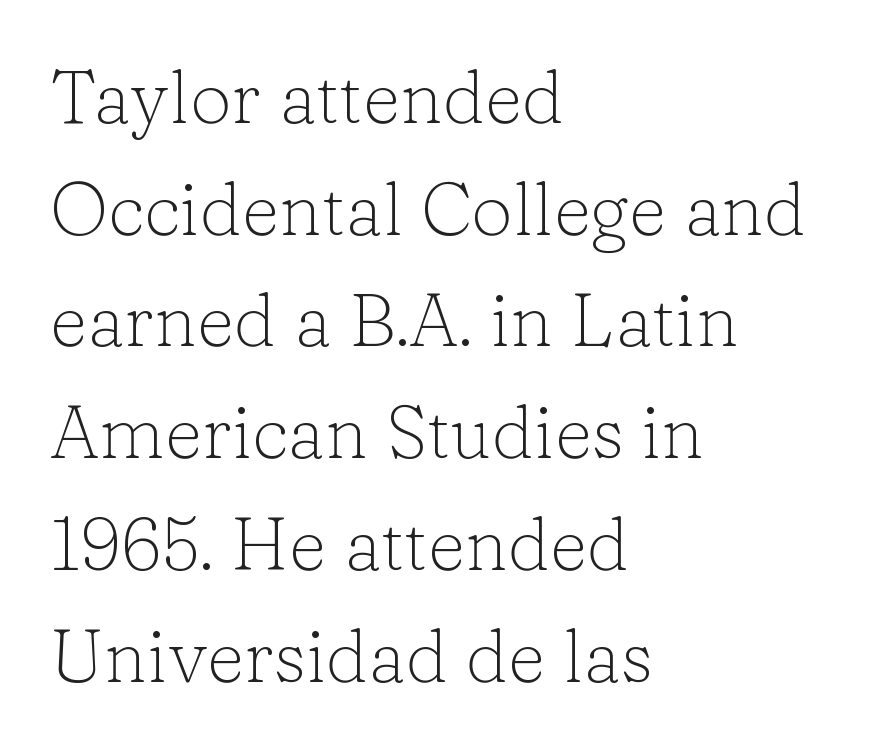
{"serif": "yes", "italic": "no", "bold": "no", "weight": "light", "width": "normal", "stroke_contrast": "low", "x_height": "medium", "monospaced": "no", "underline": "no", "align": "left", "line_spacing": "normal", "line_spacing_ratio": 1.51, "letter_spacing": "normal", "letter_spacing_em": 0.0, "glyph_px": 74}
